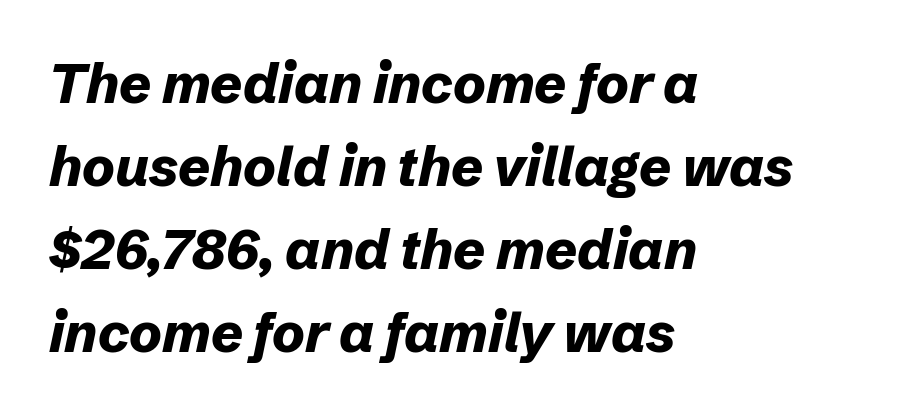
Q: Is the text bold? A: Yes.
Q: Is the text italic (slanted)? A: Yes, it leans right by about 12 degrees.
Q: Is the text underlined? A: No.
Q: How is the paragraph aligned? A: Left-aligned.
Q: Is the spacing between letters normal or unusually wide? A: Normal.
Q: Is the spacing between lines tight, normal or loose? A: Normal.
Q: Width (condensed, normal, or wide)? A: Normal.
Q: Stroke contrast? A: Low.
Q: x-height? A: Medium.
Q: Monospaced? A: No.
